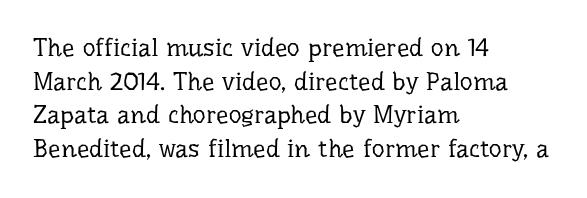
Q: Is the text bold? A: No.
Q: Is the text italic (slanted)? A: No, it is upright.
Q: Is the text underlined? A: No.
Q: How is the paragraph aligned? A: Left-aligned.
Q: Is the spacing between letters normal or unusually wide? A: Normal.
Q: Is the spacing between lines tight, normal or loose? A: Normal.
